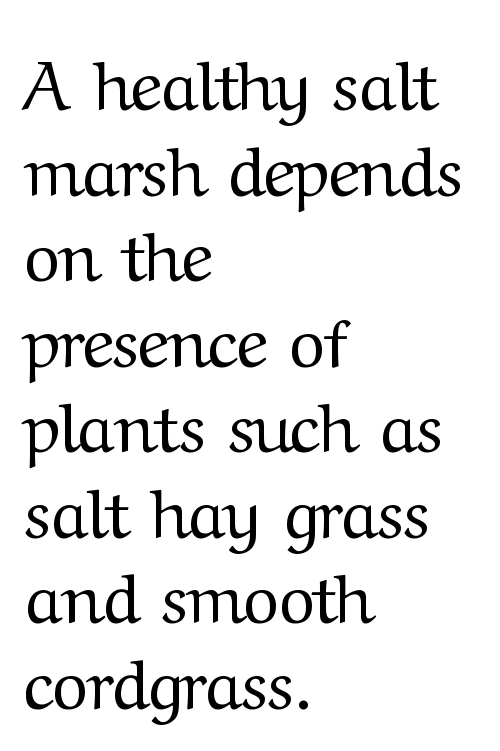
In terms of letterform style, serifs are clearly present. Each stroke keeps to a modest, everyday thickness or less. A classic flush-left, rag-right setting is used for this passage. Between one letter and the next there's only the usual sliver of space. Only glyphs here, with clear space below each row.
